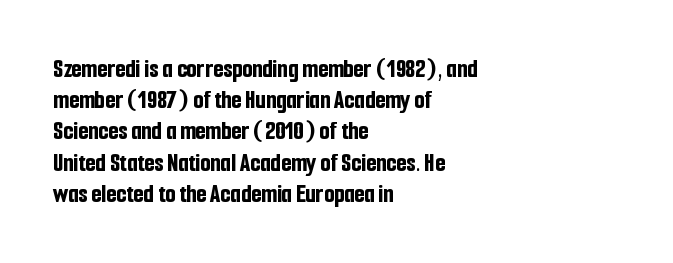
The image shows 26 px bold type, upright; set left-aligned, line spacing 1.2x, normal letter spacing, not underlined.
